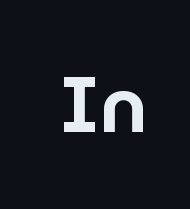
{"serif": "no", "italic": "no", "width": "normal", "stroke_contrast": "low", "x_height": "medium", "monospaced": "no", "underline": "no", "letter_spacing": "normal", "letter_spacing_em": 0.0, "glyph_px": 78}
